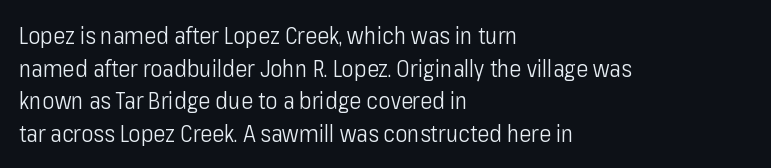
The image shows 23 px text type, upright; set left-aligned, normal line spacing (1.42x), normal letter spacing, not underlined.
